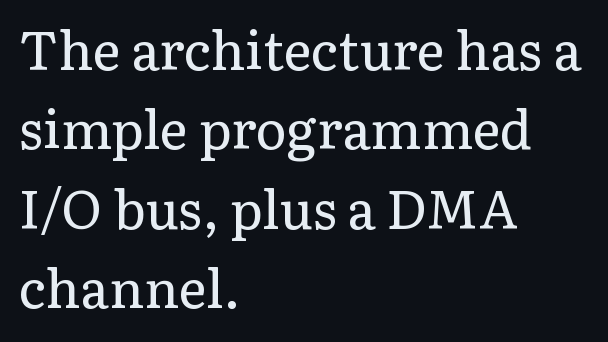
{"serif": "yes", "italic": "no", "bold": "no", "weight": "regular", "width": "normal", "stroke_contrast": "low", "x_height": "medium", "monospaced": "no", "underline": "no", "align": "left", "line_spacing": "normal", "line_spacing_ratio": 1.5, "letter_spacing": "normal", "letter_spacing_em": 0.0, "glyph_px": 53}
